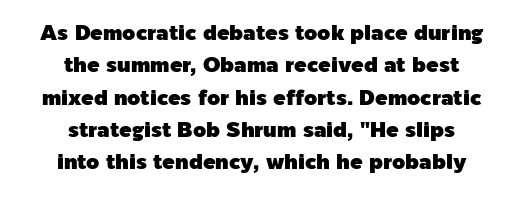
{"italic": "no", "underline": "no", "align": "center", "line_spacing": "normal", "line_spacing_ratio": 1.54, "letter_spacing": "normal", "letter_spacing_em": 0.0, "glyph_px": 21}
